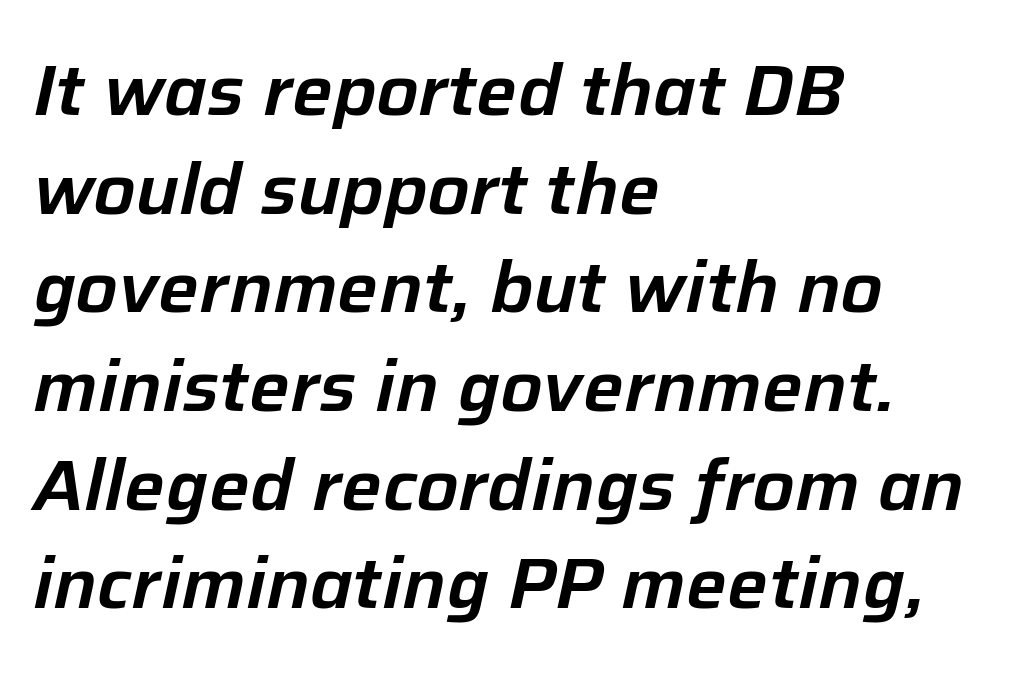
{"italic": "yes", "lean": "right", "slant_degrees": 12, "width": "normal", "stroke_contrast": "low", "x_height": "medium", "monospaced": "no", "underline": "no", "align": "left", "line_spacing": "normal", "line_spacing_ratio": 1.37, "letter_spacing": "normal", "letter_spacing_em": 0.0, "glyph_px": 72}
